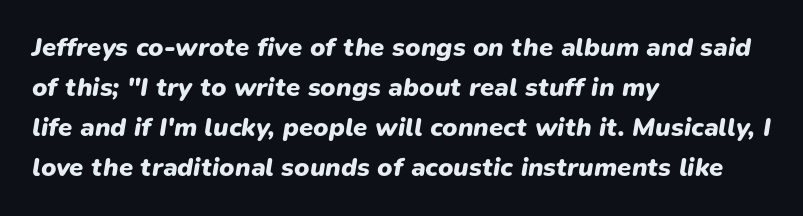
Q: Is the text bold? A: Yes.
Q: Is the text italic (slanted)? A: Yes, it leans right by about 9 degrees.
Q: Is the text underlined? A: No.
Q: How is the paragraph aligned? A: Left-aligned.
Q: Is the spacing between letters normal or unusually wide? A: Normal.
Q: Is the spacing between lines tight, normal or loose? A: Normal.
